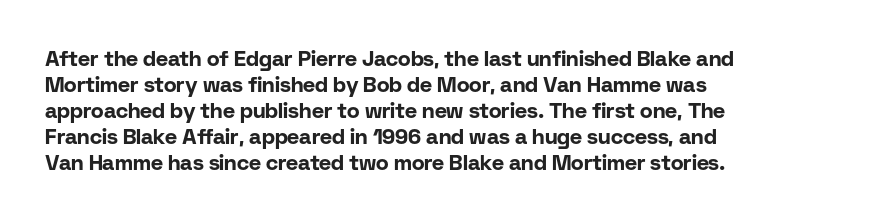
The strokes are fattened all the way to bold. Visually the block forms a straight wall on the left and a jagged coastline on the right. A typesetter would mark this as roman, not italic. The words here are not underlined.
